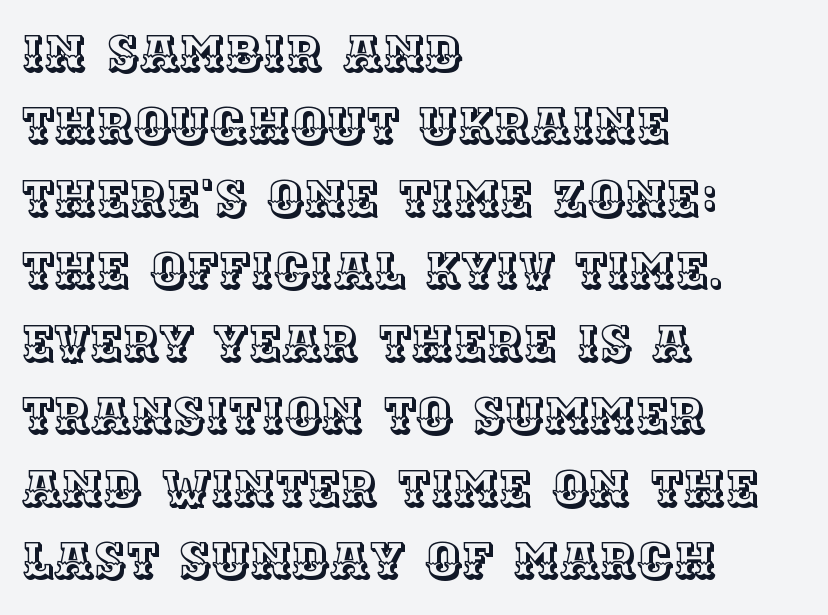
Q: Is the text italic (slanted)? A: No, it is upright.
Q: Is the text underlined? A: No.
Q: How is the paragraph aligned? A: Left-aligned.
Q: Is the spacing between letters normal or unusually wide? A: Normal.
Q: Is the spacing between lines tight, normal or loose? A: Normal.
Q: Width (condensed, normal, or wide)? A: Normal.
Q: x-height? A: Large.
Q: Monospaced? A: No.
